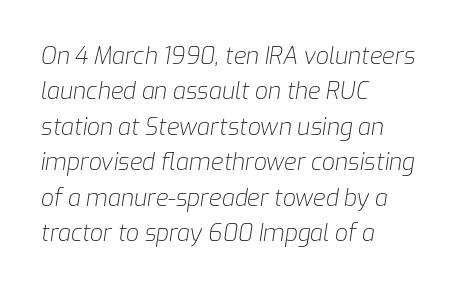
Q: Is the text bold? A: No.
Q: Is the text italic (slanted)? A: Yes, it leans right by about 9 degrees.
Q: Is the text underlined? A: No.
Q: How is the paragraph aligned? A: Left-aligned.
Q: Is the spacing between letters normal or unusually wide? A: Normal.
Q: Is the spacing between lines tight, normal or loose? A: Normal.
